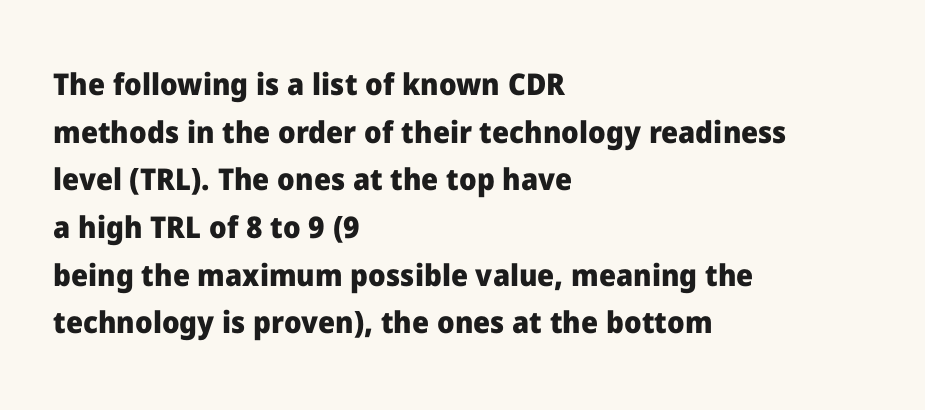
The image shows 30 px heavy sans-serif type, upright; set left-aligned, normal line spacing (1.59x), normal letter spacing, not underlined; low stroke contrast and a medium x-height.
